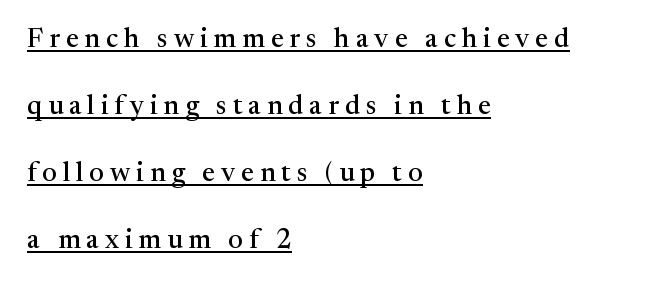
{"italic": "no", "underline": "yes", "align": "left", "line_spacing": "loose", "line_spacing_ratio": 2.48, "letter_spacing": "wide", "letter_spacing_em": 0.22, "glyph_px": 27}
